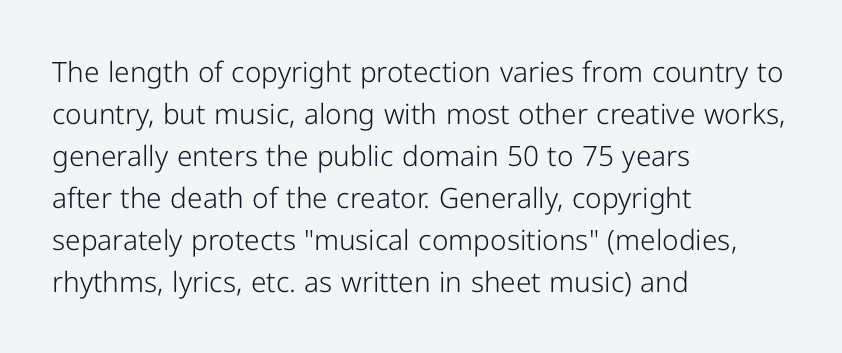
Q: Is the text bold? A: No.
Q: Is the text italic (slanted)? A: No, it is upright.
Q: Is the typeface a serif or a sans-serif typeface? A: Sans-serif.
Q: Is the text underlined? A: No.
Q: How is the paragraph aligned? A: Left-aligned.
Q: Is the spacing between letters normal or unusually wide? A: Normal.
Q: Is the spacing between lines tight, normal or loose? A: Normal.
Q: Width (condensed, normal, or wide)? A: Normal.
Q: Stroke contrast? A: Low.
Q: x-height? A: Medium.
Q: Monospaced? A: No.
